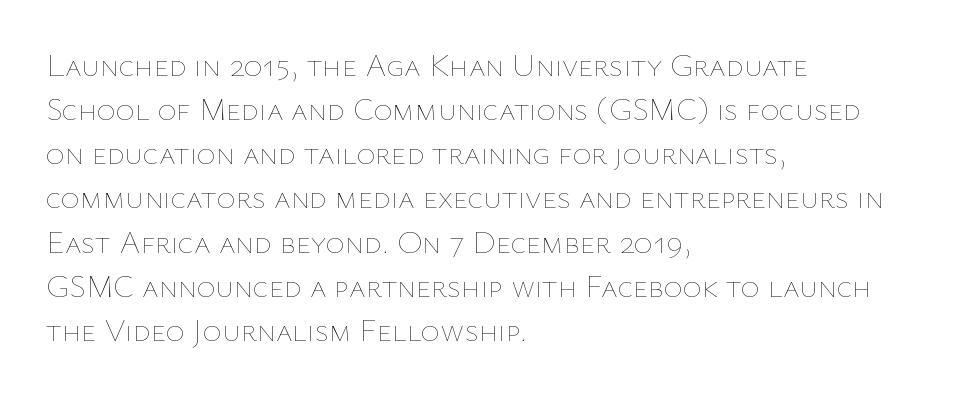
The image shows 32 px thin type, upright; set left-aligned, normal line spacing (1.38x), normal letter spacing, not underlined; low stroke contrast and a medium x-height.
